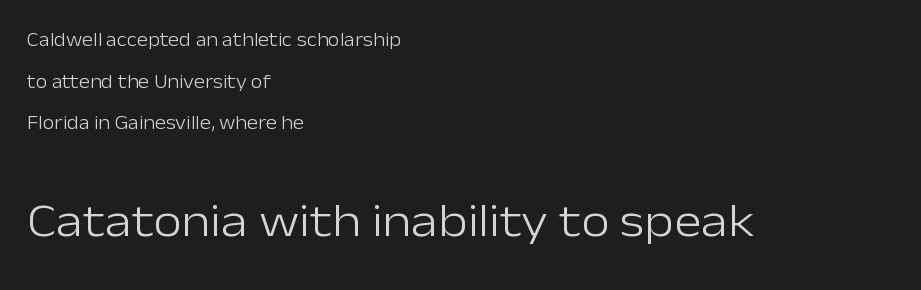
{"serif": "no", "italic": "no", "bold": "no", "weight": "light", "width": "normal", "stroke_contrast": "low", "x_height": "medium", "monospaced": "no", "underline": "no", "align": "left", "line_spacing": "loose", "line_spacing_ratio": 2.19, "letter_spacing": "normal", "letter_spacing_em": 0.0, "larger_block": "second", "size_ratio": 2.47, "glyph_px": 47}
